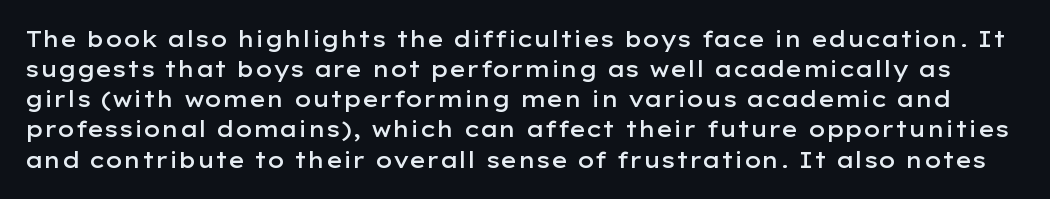
Q: Is the text bold? A: Semi-bold.
Q: Is the text italic (slanted)? A: No, it is upright.
Q: Is the text underlined? A: No.
Q: Is the spacing between letters normal or unusually wide? A: Normal.
Q: Is the spacing between lines tight, normal or loose? A: Normal.
